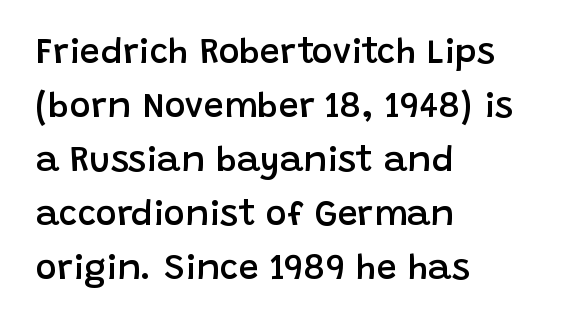
{"serif": "no", "italic": "no", "bold": "semi", "weight": "semibold", "width": "normal", "stroke_contrast": "low", "x_height": "large", "monospaced": "no", "underline": "no", "align": "left", "line_spacing": "normal", "line_spacing_ratio": 1.5, "letter_spacing": "normal", "letter_spacing_em": 0.0, "glyph_px": 36}
